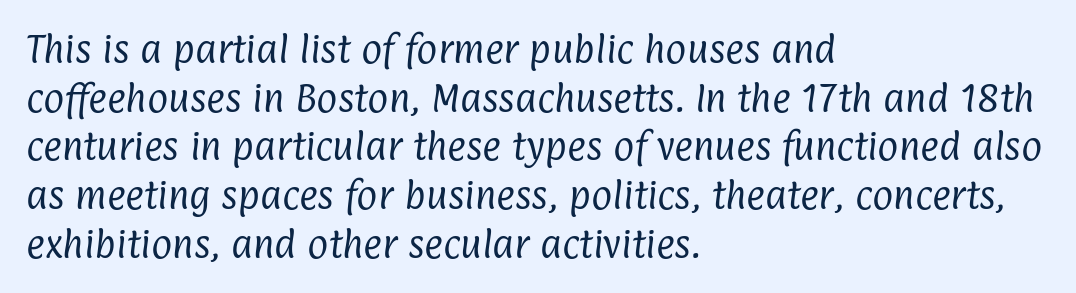
Q: Is the text bold? A: No.
Q: Is the typeface a serif or a sans-serif typeface? A: Sans-serif.
Q: Is the text underlined? A: No.
Q: How is the paragraph aligned? A: Left-aligned.
Q: Is the spacing between letters normal or unusually wide? A: Normal.
Q: Is the spacing between lines tight, normal or loose? A: Normal.
Q: Width (condensed, normal, or wide)? A: Condensed.
Q: Stroke contrast? A: Low.
Q: x-height? A: Medium.
Q: Monospaced? A: No.
